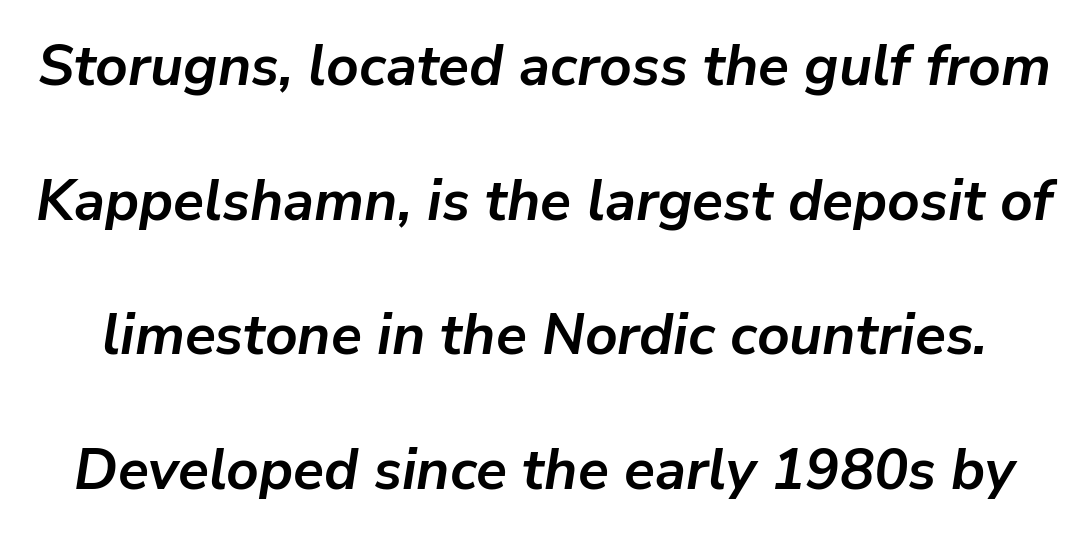
Q: Is the text bold? A: Yes.
Q: Is the text italic (slanted)? A: Yes, it leans right by about 9 degrees.
Q: Is the text underlined? A: No.
Q: Is the spacing between letters normal or unusually wide? A: Normal.
Q: Is the spacing between lines tight, normal or loose? A: Loose.
Q: Width (condensed, normal, or wide)? A: Normal.
Q: Stroke contrast? A: Low.
Q: x-height? A: Medium.
Q: Monospaced? A: No.
